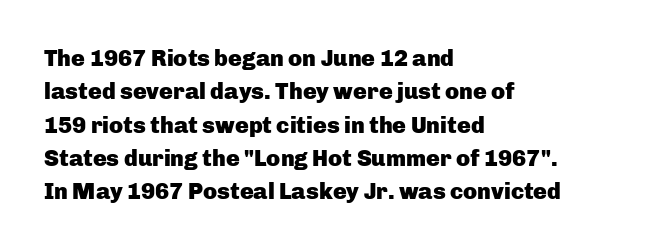
Q: Is the text bold? A: Yes.
Q: Is the text italic (slanted)? A: No, it is upright.
Q: Is the text underlined? A: No.
Q: How is the paragraph aligned? A: Left-aligned.
Q: Is the spacing between letters normal or unusually wide? A: Normal.
Q: Is the spacing between lines tight, normal or loose? A: Normal.
